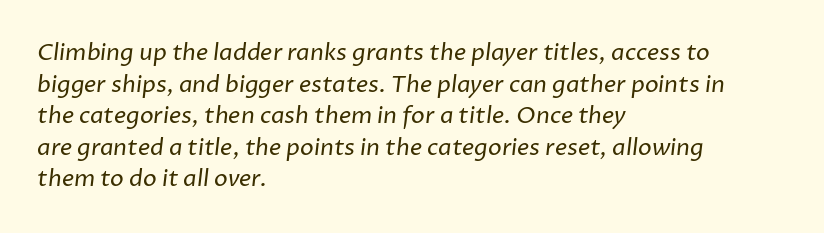
Q: Is the text bold? A: No.
Q: Is the text underlined? A: No.
Q: How is the paragraph aligned? A: Left-aligned.
Q: Is the spacing between letters normal or unusually wide? A: Normal.
Q: Is the spacing between lines tight, normal or loose? A: Normal.
